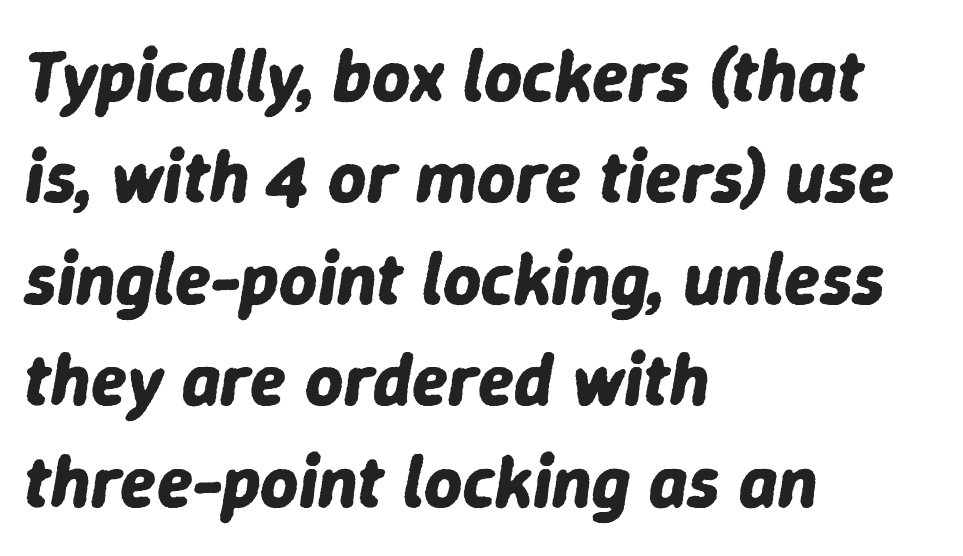
{"italic": "yes", "lean": "right", "slant_degrees": 9, "bold": "yes", "weight": "bold", "width": "normal", "stroke_contrast": "low", "x_height": "medium", "monospaced": "no", "underline": "no", "align": "left", "line_spacing": "normal", "line_spacing_ratio": 1.37, "letter_spacing": "normal", "letter_spacing_em": 0.0, "glyph_px": 74}
